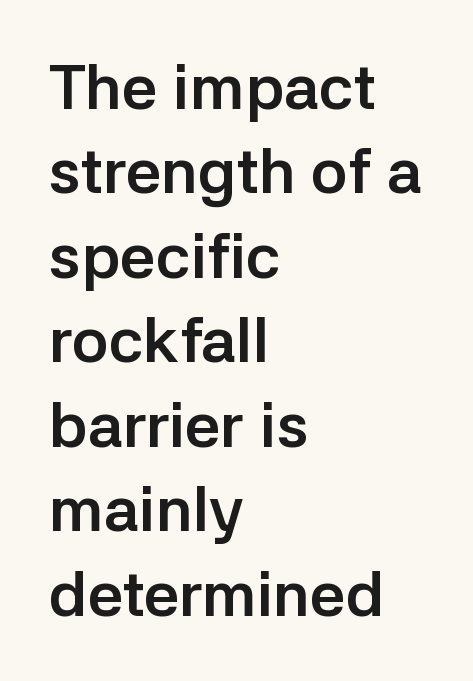
{"serif": "no", "italic": "no", "bold": "yes", "weight": "semibold", "width": "normal", "stroke_contrast": "low", "x_height": "medium", "monospaced": "no", "underline": "no", "align": "left", "line_spacing": "normal", "line_spacing_ratio": 1.34, "letter_spacing": "normal", "letter_spacing_em": 0.0, "glyph_px": 63}
